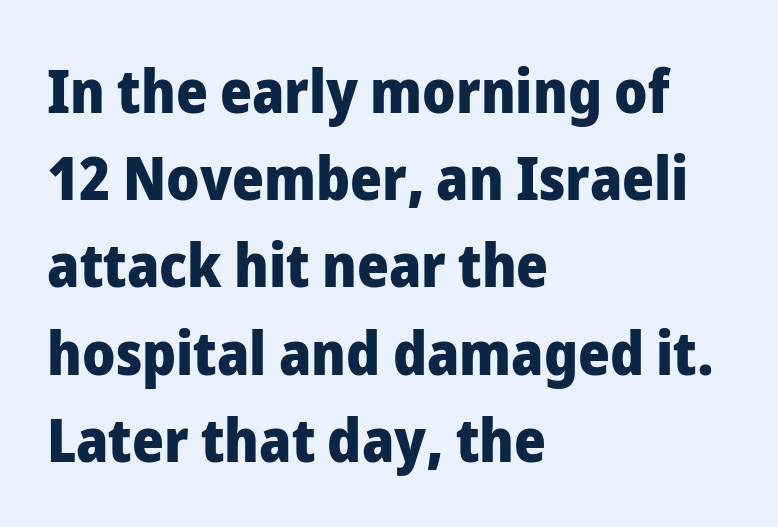
{"serif": "no", "italic": "no", "bold": "yes", "weight": "heavy", "width": "normal", "stroke_contrast": "low", "x_height": "medium", "monospaced": "no", "underline": "no", "align": "left", "line_spacing": "normal", "line_spacing_ratio": 1.43, "letter_spacing": "normal", "letter_spacing_em": 0.0, "glyph_px": 61}
